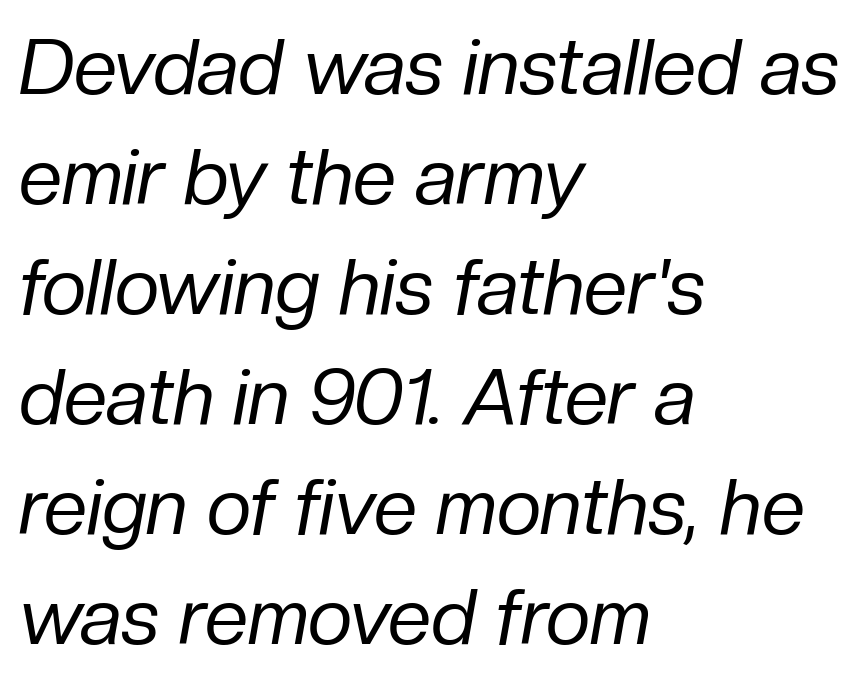
Nothing heavy about these letters — not bold at all. The lines sit at an ordinary, default distance from one another. Would a proofreader flag this as italicized? Yes. Lines of text with bare space underneath.
